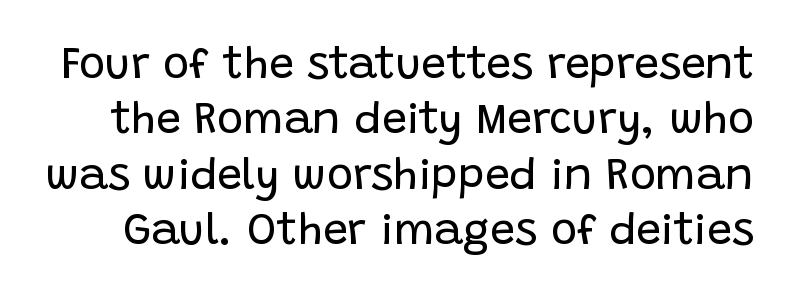
The image shows 44 px regular-weight sans-serif type, upright; set normal line spacing (1.26x), normal letter spacing, not underlined; low stroke contrast and a large x-height.
